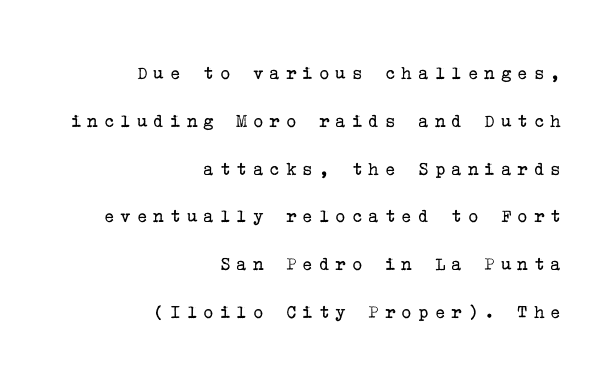
Posture: vertical. Stroke thickness stays within the range of a standard reading face or lighter. Honestly, the rows look like they've been pulled way apart. The text block is weighted toward the right margin, trailing off unevenly leftward. Inter-character spacing is expanded well beyond the font's built-in metrics.
